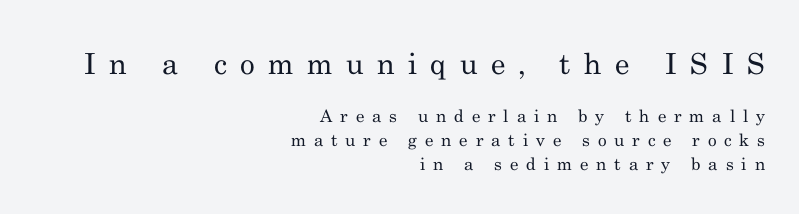
{"serif": "yes", "italic": "no", "bold": "no", "weight": "regular", "width": "normal", "stroke_contrast": "medium", "x_height": "small", "monospaced": "no", "underline": "no", "align": "right", "line_spacing": "normal", "line_spacing_ratio": 1.41, "letter_spacing": "wide", "letter_spacing_em": 0.46, "larger_block": "first", "size_ratio": 1.71, "glyph_px": 29}
